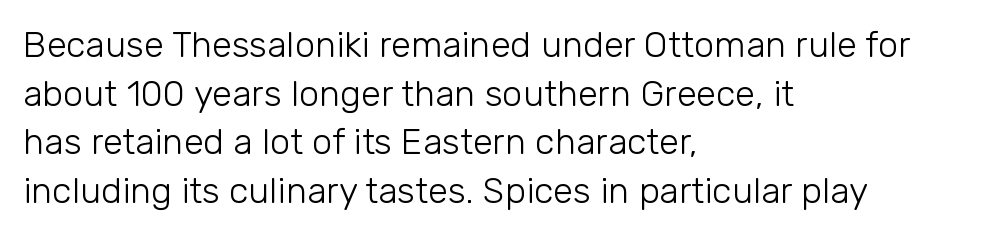
Q: Is the text bold? A: No.
Q: Is the text italic (slanted)? A: No, it is upright.
Q: Is the typeface a serif or a sans-serif typeface? A: Sans-serif.
Q: Is the text underlined? A: No.
Q: How is the paragraph aligned? A: Left-aligned.
Q: Is the spacing between letters normal or unusually wide? A: Normal.
Q: Is the spacing between lines tight, normal or loose? A: Normal.
Q: Width (condensed, normal, or wide)? A: Normal.
Q: Stroke contrast? A: Low.
Q: x-height? A: Medium.
Q: Monospaced? A: No.
